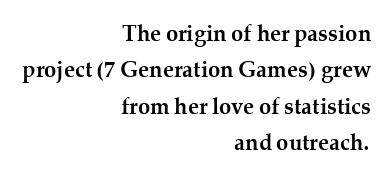
This sample uses an upright cut, with every glyph sitting square on the baseline. All the whitespace from short lines collects on the left. Inter-character spacing is left at the font's built-in metrics. Compared with typical paragraphs, the rows here are spaced about the same. Every letter is thick-stroked: bold, no question.
